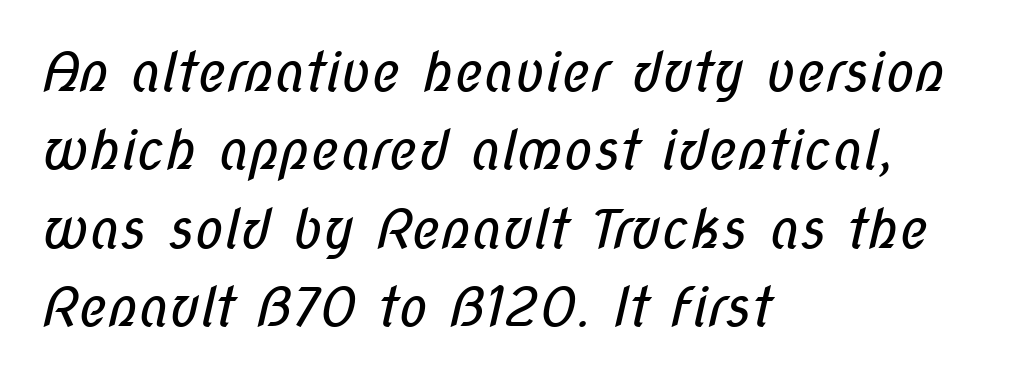
{"serif": "no", "bold": "no", "weight": "regular", "width": "condensed", "stroke_contrast": "low", "x_height": "medium", "monospaced": "no", "underline": "no", "align": "left", "line_spacing": "normal", "line_spacing_ratio": 1.45, "letter_spacing": "normal", "letter_spacing_em": 0.0, "glyph_px": 54}
